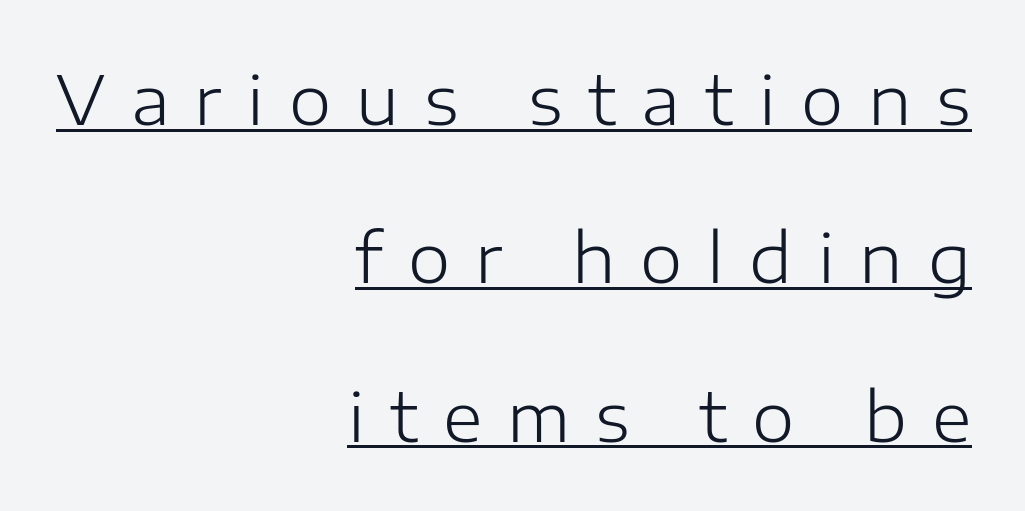
{"serif": "no", "italic": "no", "bold": "no", "weight": "light", "width": "normal", "stroke_contrast": "low", "x_height": "medium", "monospaced": "no", "underline": "yes", "align": "right", "line_spacing": "loose", "line_spacing_ratio": 2.33, "letter_spacing": "wide", "letter_spacing_em": 0.37, "glyph_px": 68}
